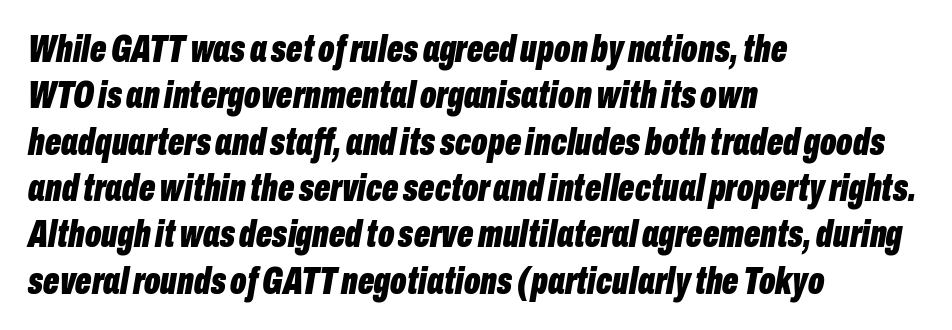
Q: Is the text bold? A: Yes.
Q: Is the text italic (slanted)? A: Yes, it leans right by about 10 degrees.
Q: Is the text underlined? A: No.
Q: How is the paragraph aligned? A: Left-aligned.
Q: Is the spacing between letters normal or unusually wide? A: Normal.
Q: Width (condensed, normal, or wide)? A: Condensed.
Q: Stroke contrast? A: Low.
Q: x-height? A: Medium.
Q: Monospaced? A: No.
